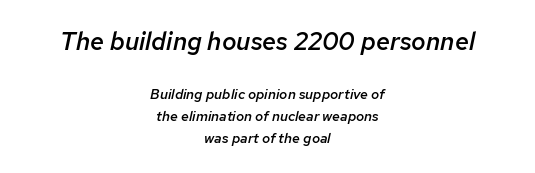
{"italic": "yes", "lean": "right", "slant_degrees": 12, "bold": "semi", "underline": "no", "align": "center", "line_spacing": "normal", "line_spacing_ratio": 1.59, "letter_spacing": "normal", "letter_spacing_em": 0.0, "larger_block": "first", "size_ratio": 1.79, "glyph_px": 25}
